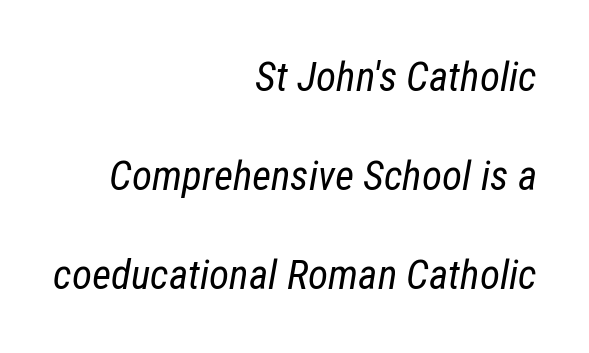
The image shows 41 px regular-weight, condensed type, italic (leaning right); set right-aligned, loose line spacing (2.42x), normal letter spacing, not underlined; low stroke contrast and a medium x-height.
